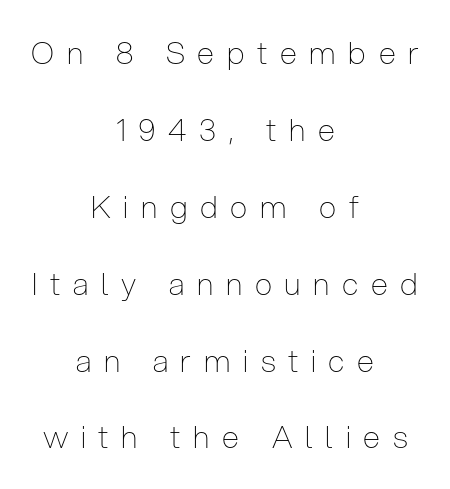
The image shows 31 px thin, condensed sans-serif type, upright; set centered, loose line spacing (2.48x), unusually wide letter spacing (+0.41 em), not underlined; low stroke contrast and a medium x-height.
